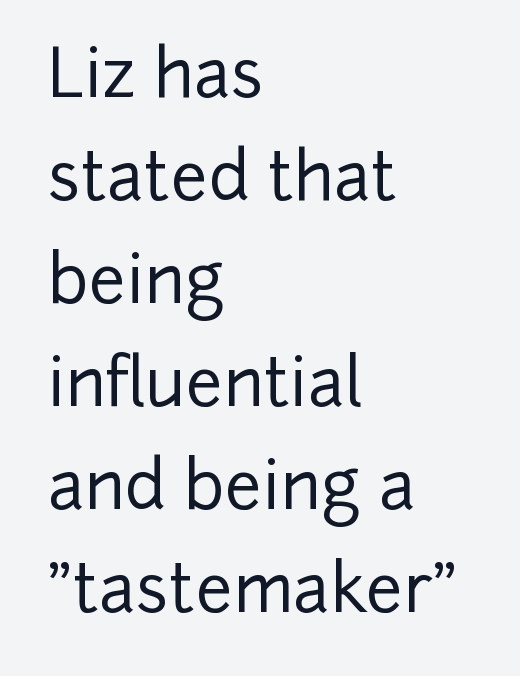
Q: Is the text italic (slanted)? A: No, it is upright.
Q: Is the typeface a serif or a sans-serif typeface? A: Sans-serif.
Q: Is the text underlined? A: No.
Q: How is the paragraph aligned? A: Left-aligned.
Q: Is the spacing between letters normal or unusually wide? A: Normal.
Q: Is the spacing between lines tight, normal or loose? A: Normal.
Q: Width (condensed, normal, or wide)? A: Normal.
Q: Stroke contrast? A: Low.
Q: x-height? A: Medium.
Q: Monospaced? A: No.
